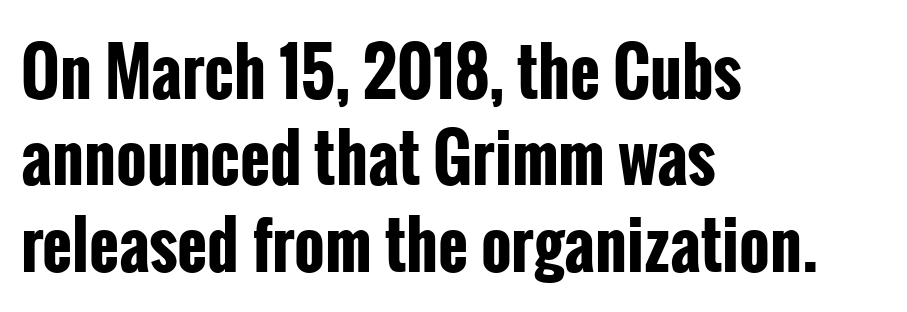
Words float on clear page, feet unadorned. A typesetter would call this zero additional tracking. Serifs: no, the terminals of the letterforms are clean. The face used here is proportionally spaced, like ordinary book or web type. One-word summary of the alignment: left. In terms of leading, this rendering sits right in the middle.
